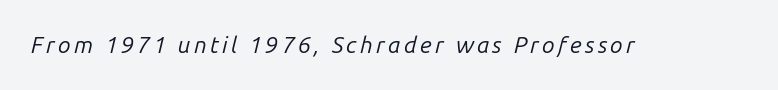
Q: Is the text bold? A: No.
Q: Is the text italic (slanted)? A: Yes, it leans right by about 14 degrees.
Q: Is the text underlined? A: No.
